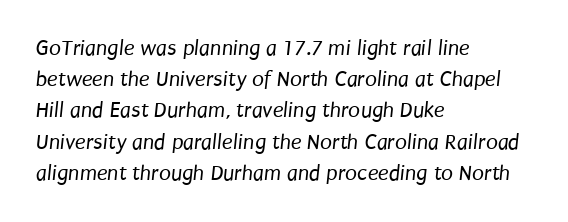
Words float on clear page, feet unadorned. Nobody touched the tracking dial on this one. Letters have the restrained weight of plain body copy at most. Every row of glyphs begins at an identical x-position on the left.
